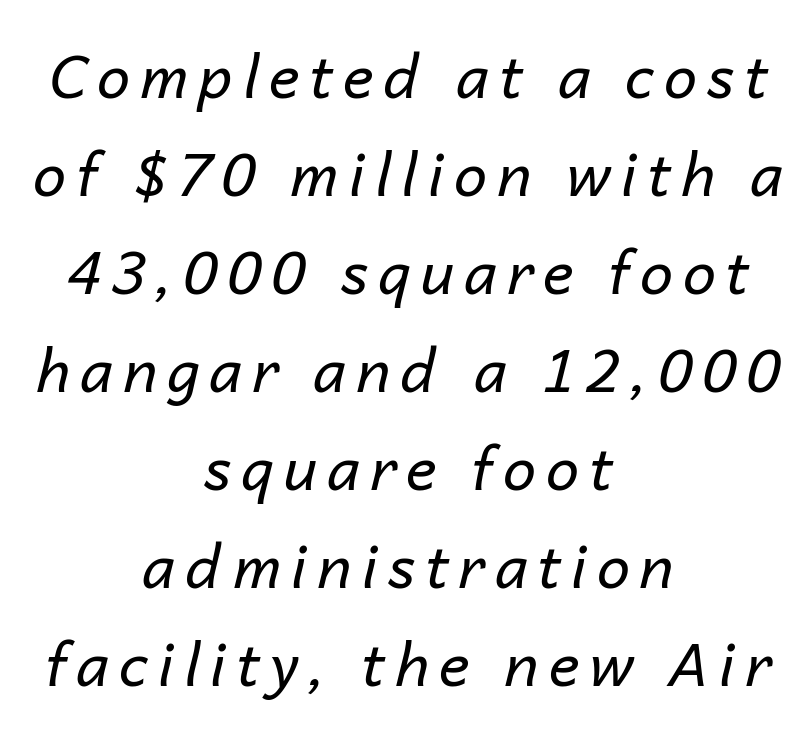
Q: Is the text bold? A: No.
Q: Is the text italic (slanted)? A: Yes, it leans right by about 14 degrees.
Q: Is the text underlined? A: No.
Q: How is the paragraph aligned? A: Centered.
Q: Is the spacing between lines tight, normal or loose? A: Normal.
Q: Width (condensed, normal, or wide)? A: Normal.
Q: Stroke contrast? A: Low.
Q: x-height? A: Medium.
Q: Monospaced? A: No.
